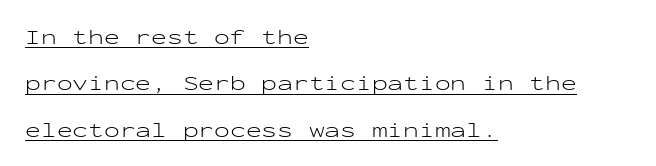
The image shows 21 px text type, upright; set left-aligned, loose line spacing (2.21x), normal letter spacing, underlined.
